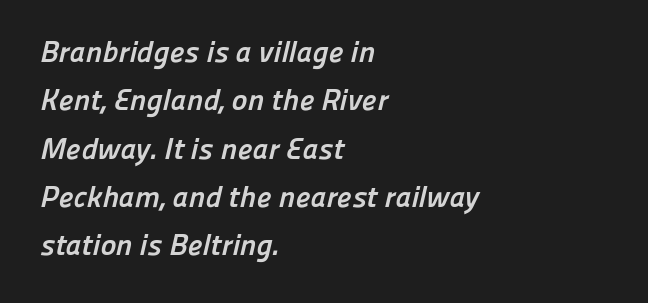
Q: Is the text bold? A: Yes.
Q: Is the typeface a serif or a sans-serif typeface? A: Sans-serif.
Q: Is the text underlined? A: No.
Q: How is the paragraph aligned? A: Left-aligned.
Q: Is the spacing between letters normal or unusually wide? A: Normal.
Q: Is the spacing between lines tight, normal or loose? A: Normal.
Q: Width (condensed, normal, or wide)? A: Normal.
Q: Stroke contrast? A: Low.
Q: x-height? A: Medium.
Q: Monospaced? A: No.
